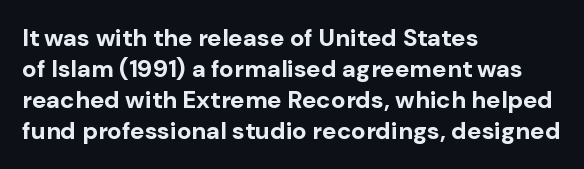
{"italic": "no", "bold": "yes", "underline": "no", "align": "left", "line_spacing": "normal", "line_spacing_ratio": 1.29, "letter_spacing": "normal", "letter_spacing_em": 0.0, "glyph_px": 24}
